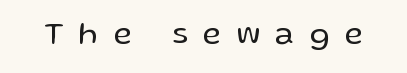
The image shows 32 px regular-weight sans-serif type, upright; set unusually wide letter spacing (+0.49 em), not underlined; low stroke contrast and a medium x-height.
